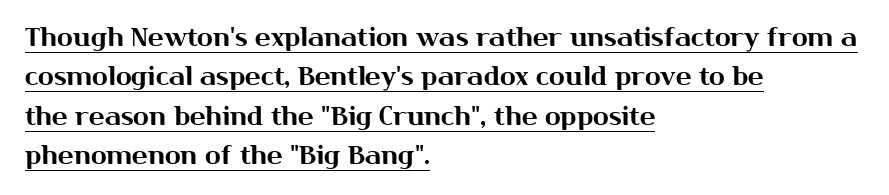
Q: Is the text italic (slanted)? A: No, it is upright.
Q: Is the text underlined? A: Yes.
Q: How is the paragraph aligned? A: Left-aligned.
Q: Is the spacing between letters normal or unusually wide? A: Normal.
Q: Is the spacing between lines tight, normal or loose? A: Normal.
